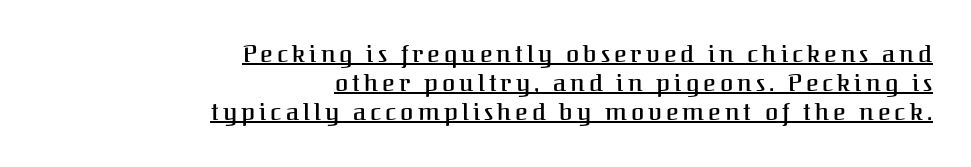
The image shows 24 px text type, upright; set right-aligned, line spacing 1.21x, underlined.
